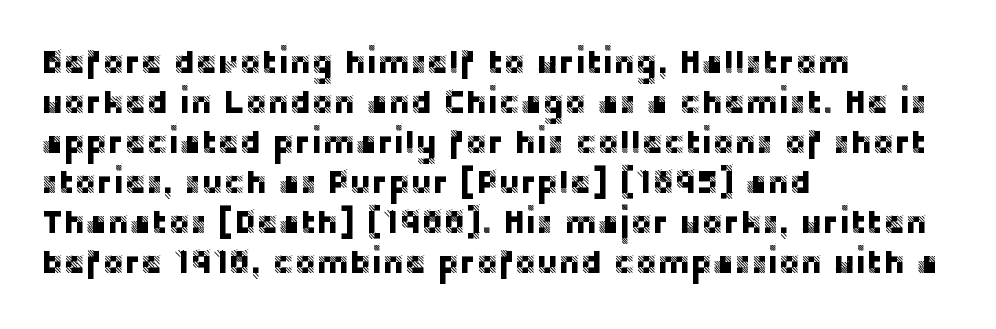
The lines in this sample share a left origin and differ only in where they stop. The passage shown is not underscored anywhere. Varying glyph widths throughout — classic text-font behaviour. The specimen reads as upright at a glance.
